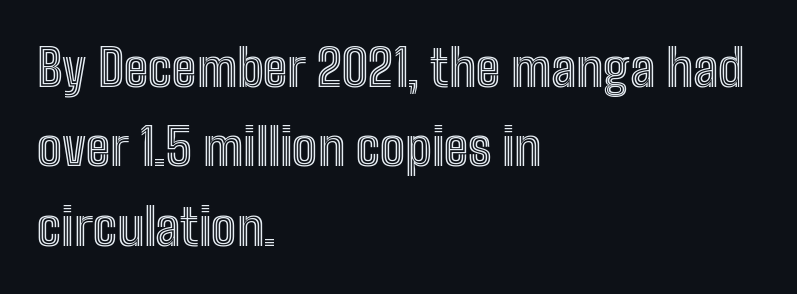
Q: Is the text italic (slanted)? A: No, it is upright.
Q: Is the text underlined? A: No.
Q: How is the paragraph aligned? A: Left-aligned.
Q: Is the spacing between letters normal or unusually wide? A: Normal.
Q: Is the spacing between lines tight, normal or loose? A: Normal.
Q: Width (condensed, normal, or wide)? A: Condensed.
Q: x-height? A: Medium.
Q: Monospaced? A: No.
